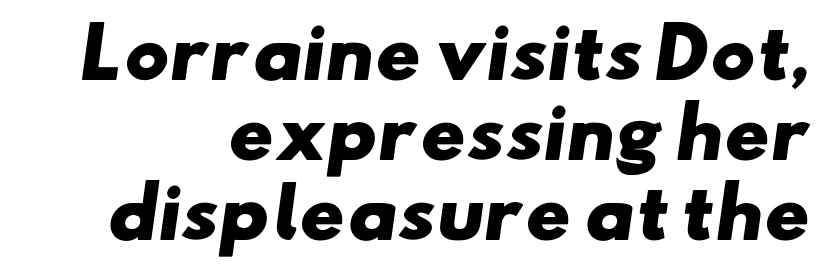
The image shows 68 px heavy, wide sans-serif type; set right-aligned, line spacing 1.18x, normal letter spacing, not underlined; low stroke contrast and a small x-height.
